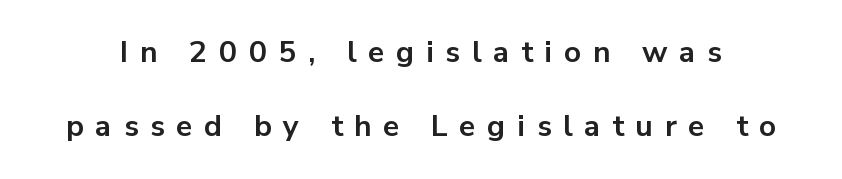
Nobody drew a line under any word here. You'd pick this weight for a headline — it's a proper bold. Honestly, the letter spacing is so wide it's the main thing you notice. Italic? Not at all — the glyphs are vertical.
